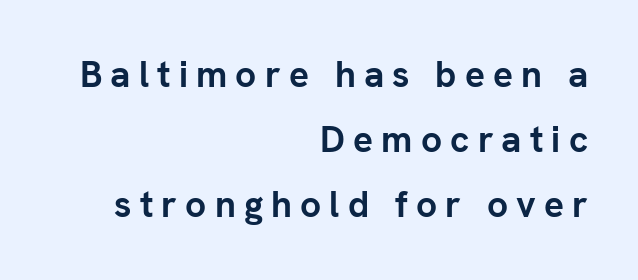
Q: Is the text bold? A: Yes.
Q: Is the text italic (slanted)? A: No, it is upright.
Q: Is the typeface a serif or a sans-serif typeface? A: Sans-serif.
Q: Is the text underlined? A: No.
Q: How is the paragraph aligned? A: Right-aligned.
Q: Is the spacing between letters normal or unusually wide? A: Unusually wide.
Q: Width (condensed, normal, or wide)? A: Normal.
Q: Stroke contrast? A: Low.
Q: x-height? A: Medium.
Q: Monospaced? A: No.
